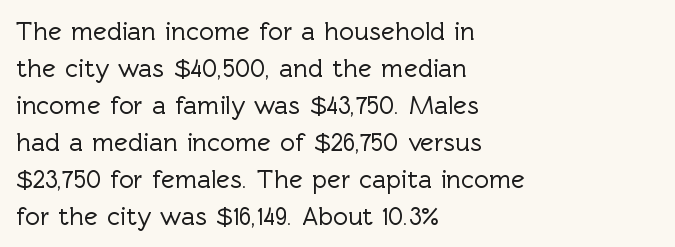
Inter-character spacing is left at the font's built-in metrics. Bare-footed words on every line. Every stem runs plumb, perpendicular to the baseline. Line spacing here is normal. Every row of glyphs begins at an identical x-position on the left.
